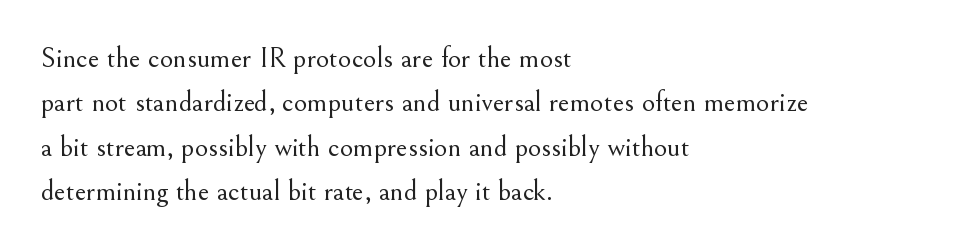
The image shows 29 px light serif type, upright; set left-aligned, normal line spacing (1.53x), normal letter spacing, not underlined; medium stroke contrast and a small x-height.
